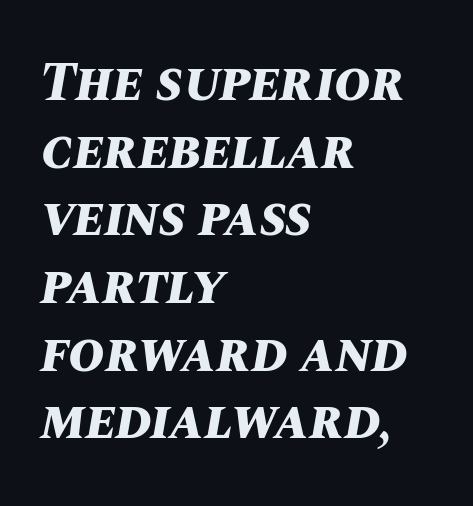
{"italic": "yes", "lean": "right", "slant_degrees": 10, "bold": "yes", "weight": "bold", "width": "normal", "stroke_contrast": "medium", "x_height": "large", "monospaced": "no", "underline": "no", "align": "left", "line_spacing_ratio": 1.23, "letter_spacing": "normal", "letter_spacing_em": 0.0, "glyph_px": 55}
